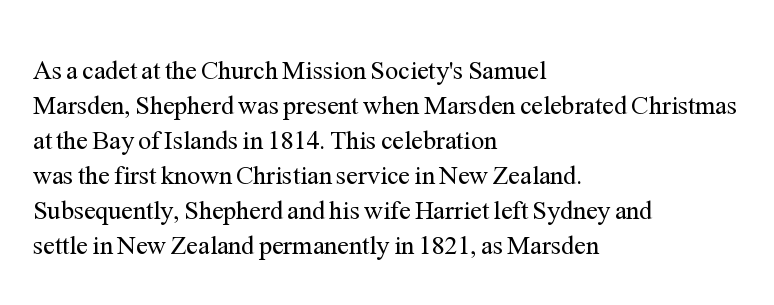
The image shows 26 px text type, upright; set left-aligned, normal line spacing (1.35x), normal letter spacing, not underlined.
